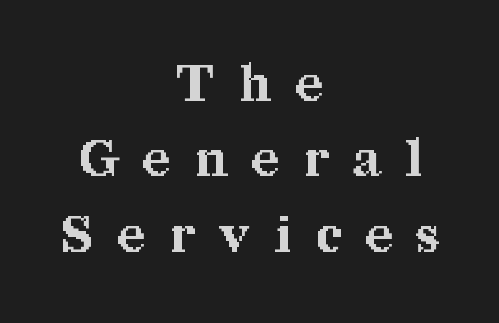
What weight is shown? A full bold with thick strokes. This block has exactly the height ordinary leading produces. Regarding serifs, this sample has them. Substantial extra tracking has been applied to these lines. When letters stand straight like this, we call the style roman or upright. Think of a printed novel: that variable character pitch is what you see here.
